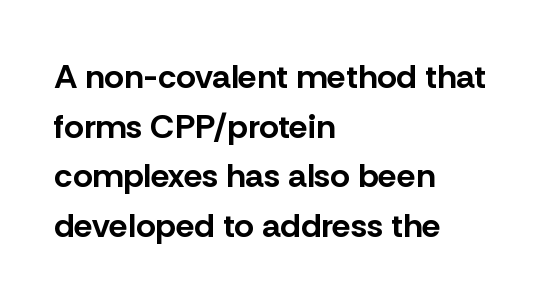
{"serif": "no", "italic": "no", "bold": "yes", "weight": "bold", "width": "normal", "stroke_contrast": "low", "x_height": "medium", "monospaced": "no", "underline": "no", "align": "left", "line_spacing": "normal", "line_spacing_ratio": 1.46, "letter_spacing": "normal", "letter_spacing_em": 0.0, "glyph_px": 34}
